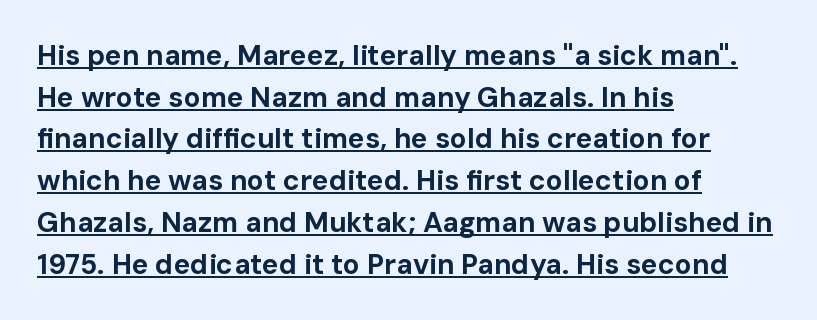
{"serif": "no", "italic": "no", "bold": "yes", "weight": "bold", "width": "normal", "stroke_contrast": "low", "x_height": "medium", "monospaced": "no", "underline": "yes", "align": "left", "line_spacing": "normal", "line_spacing_ratio": 1.49, "letter_spacing": "normal", "letter_spacing_em": 0.0, "glyph_px": 28}
